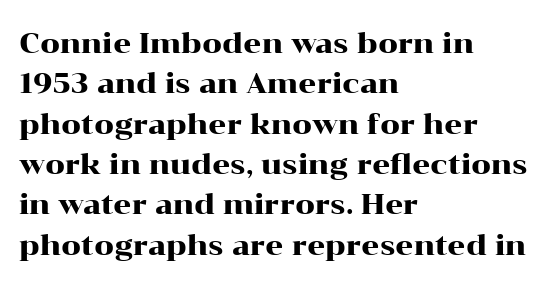
Q: Is the text italic (slanted)? A: No, it is upright.
Q: Is the typeface a serif or a sans-serif typeface? A: Serif.
Q: Is the text underlined? A: No.
Q: How is the paragraph aligned? A: Left-aligned.
Q: Is the spacing between letters normal or unusually wide? A: Normal.
Q: Is the spacing between lines tight, normal or loose? A: Normal.
Q: Width (condensed, normal, or wide)? A: Wide.
Q: Stroke contrast? A: High.
Q: x-height? A: Medium.
Q: Monospaced? A: No.
